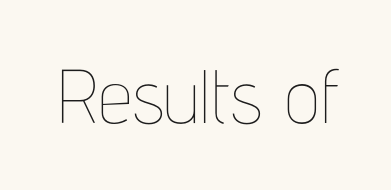
{"italic": "no", "bold": "no", "weight": "thin", "width": "condensed", "stroke_contrast": "low", "x_height": "medium", "monospaced": "no", "underline": "no", "letter_spacing": "normal", "letter_spacing_em": 0.0, "glyph_px": 76}
